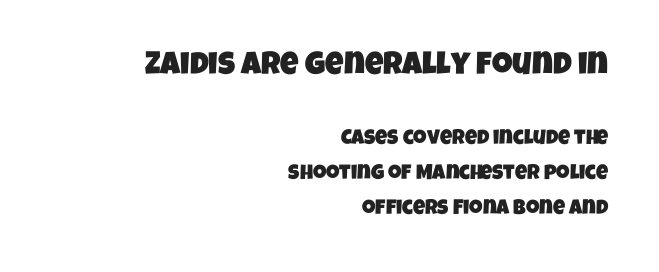
Q: Is the typeface a serif or a sans-serif typeface? A: Sans-serif.
Q: Is the text underlined? A: No.
Q: How is the paragraph aligned? A: Right-aligned.
Q: Is the spacing between letters normal or unusually wide? A: Normal.
Q: Is the spacing between lines tight, normal or loose? A: Normal.
Q: Which block of text is set in a larger size, the first (top) or the second (bottom)? A: The first (top) one.
Q: Width (condensed, normal, or wide)? A: Condensed.
Q: Stroke contrast? A: Low.
Q: x-height? A: Large.
Q: Monospaced? A: No.
